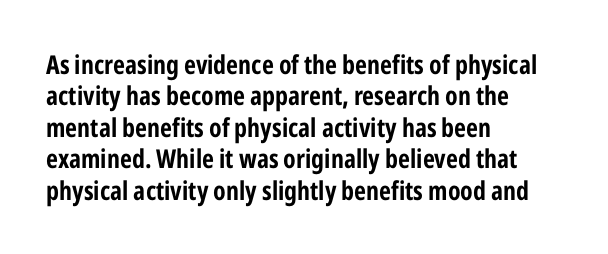
{"italic": "no", "bold": "yes", "underline": "no", "align": "left", "line_spacing_ratio": 1.21, "letter_spacing": "normal", "letter_spacing_em": 0.0, "glyph_px": 26}
